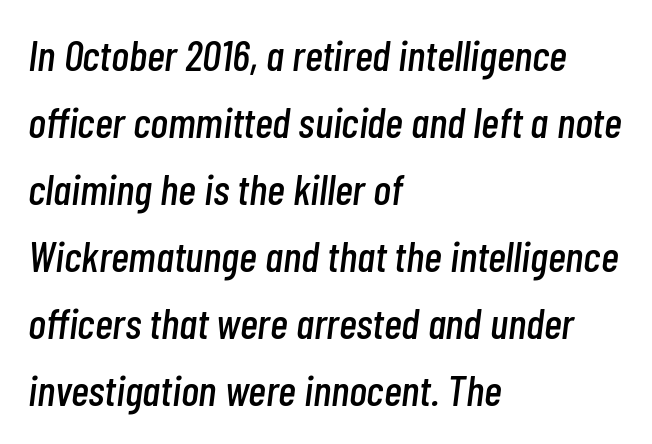
Q: Is the text italic (slanted)? A: Yes, it leans right by about 7 degrees.
Q: Is the text underlined? A: No.
Q: How is the paragraph aligned? A: Left-aligned.
Q: Is the spacing between letters normal or unusually wide? A: Normal.
Q: Is the spacing between lines tight, normal or loose? A: Normal.
Q: Width (condensed, normal, or wide)? A: Condensed.
Q: Stroke contrast? A: Low.
Q: x-height? A: Medium.
Q: Monospaced? A: No.
